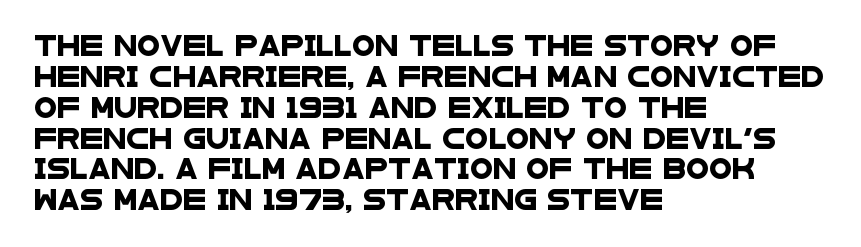
{"underline": "no", "align": "left", "line_spacing": "normal", "line_spacing_ratio": 1.47, "letter_spacing": "normal", "letter_spacing_em": 0.0, "glyph_px": 21}
